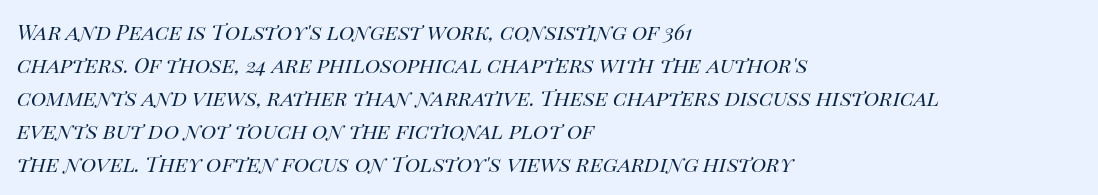
How would I describe the line gaps? Plain and ordinary. The strokes are not fattened; the text isn't bold. You can tell it's italic because the verticals aren't actually vertical. The paragraph shown leans on its left margin. The glyphs are unaccompanied by any horizontal stroke below them.
